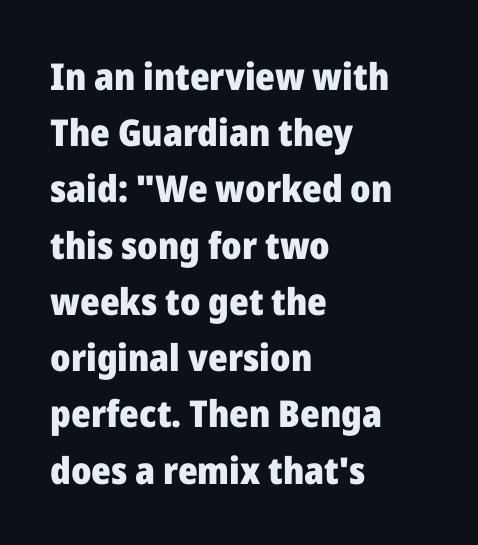
Tall strokes in this sample are plumb rather than angled. Is the block centered? No — it sits flush against the left margin. Note the varied advance widths — an 'i' is clearly narrower than an 'm'. Is this a sans? Yes — the strokes have no serifs. Vertically, the passage feels balanced, rows spaced as you'd expect.
